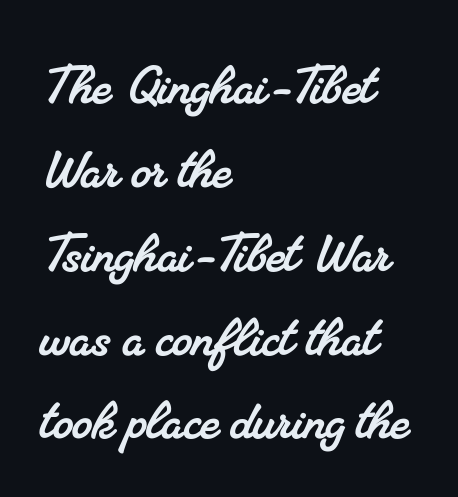
Q: Is the typeface a serif or a sans-serif typeface? A: Serif.
Q: Is the text underlined? A: No.
Q: How is the paragraph aligned? A: Left-aligned.
Q: Is the spacing between letters normal or unusually wide? A: Normal.
Q: Is the spacing between lines tight, normal or loose? A: Normal.
Q: Width (condensed, normal, or wide)? A: Normal.
Q: Stroke contrast? A: Medium.
Q: x-height? A: Small.
Q: Monospaced? A: No.
